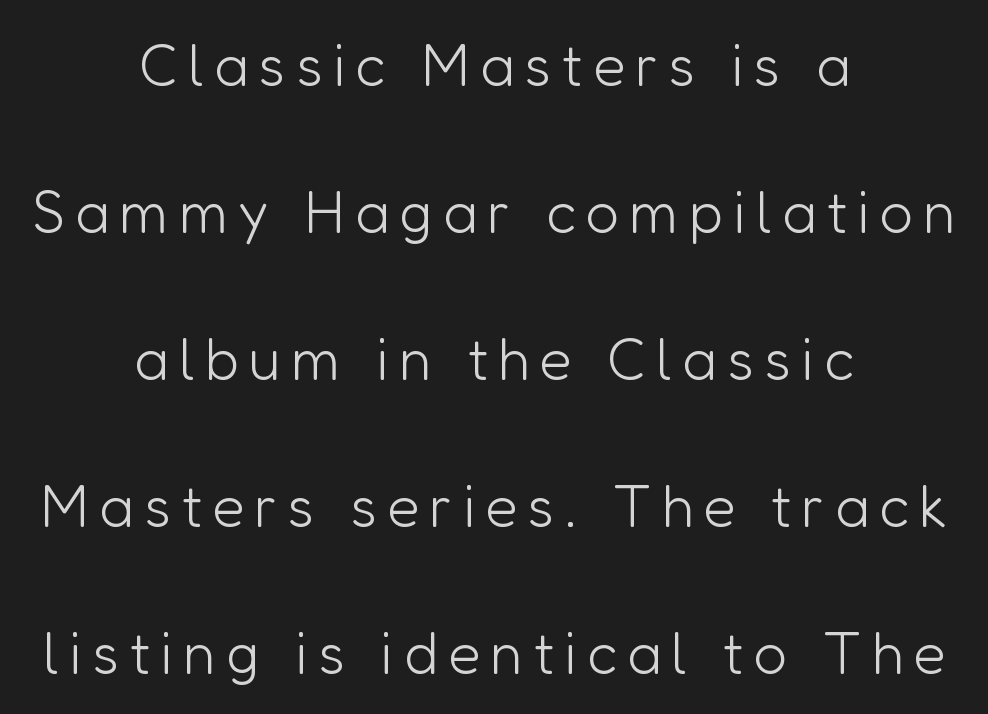
Q: Is the text bold? A: No.
Q: Is the text italic (slanted)? A: No, it is upright.
Q: Is the typeface a serif or a sans-serif typeface? A: Sans-serif.
Q: Is the text underlined? A: No.
Q: How is the paragraph aligned? A: Centered.
Q: Is the spacing between lines tight, normal or loose? A: Loose.
Q: Width (condensed, normal, or wide)? A: Normal.
Q: Stroke contrast? A: Low.
Q: x-height? A: Medium.
Q: Monospaced? A: No.
